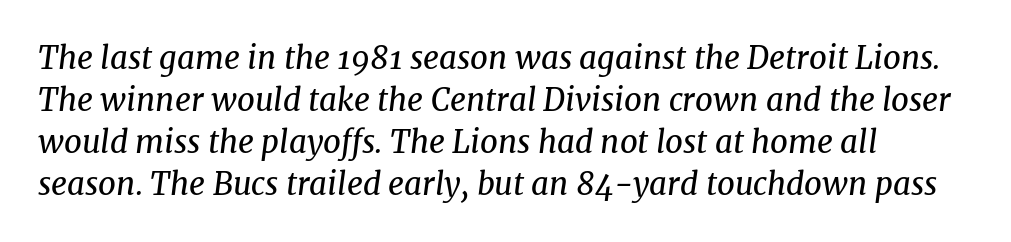
Style check: oblique. Each word holds together tightly as a unit, with standard inter-letter gaps. Unmarked baselines from the first word to the last. Vertically, the passage feels balanced, rows spaced as you'd expect. Each stroke keeps to a modest, everyday thickness or less. Varying glyph widths throughout — classic text-font behaviour.
